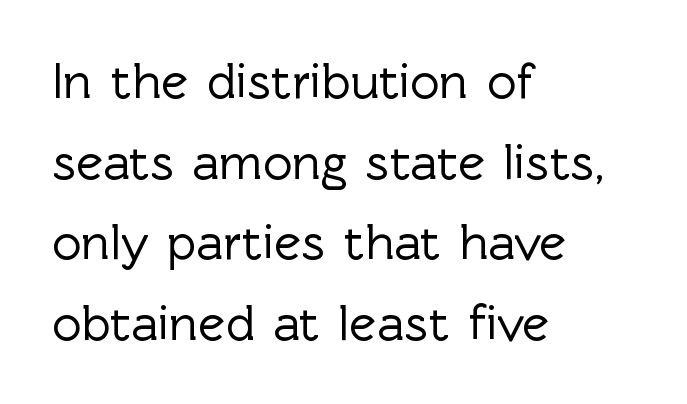
Q: Is the text italic (slanted)? A: No, it is upright.
Q: Is the typeface a serif or a sans-serif typeface? A: Sans-serif.
Q: Is the text underlined? A: No.
Q: How is the paragraph aligned? A: Left-aligned.
Q: Is the spacing between letters normal or unusually wide? A: Normal.
Q: Is the spacing between lines tight, normal or loose? A: Normal.
Q: Width (condensed, normal, or wide)? A: Normal.
Q: x-height? A: Medium.
Q: Monospaced? A: No.
